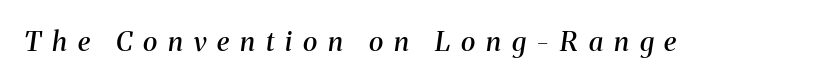
Q: Is the text bold? A: Semi-bold.
Q: Is the text italic (slanted)? A: Yes, it leans right by about 8 degrees.
Q: Is the text underlined? A: No.
Q: Is the spacing between letters normal or unusually wide? A: Unusually wide.
